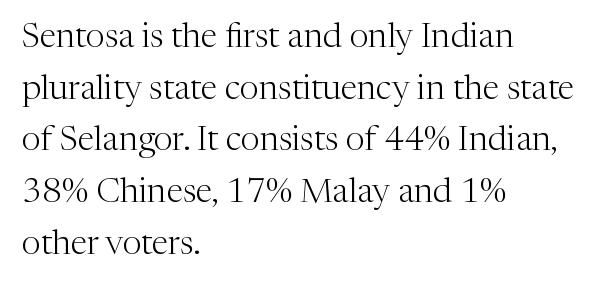
Check where the strokes stop: tiny serifs finish them off. Weight: not bold — regular or lighter. Posture: straight, roman, zero tilt. Line starts are locked; line ends wander.
